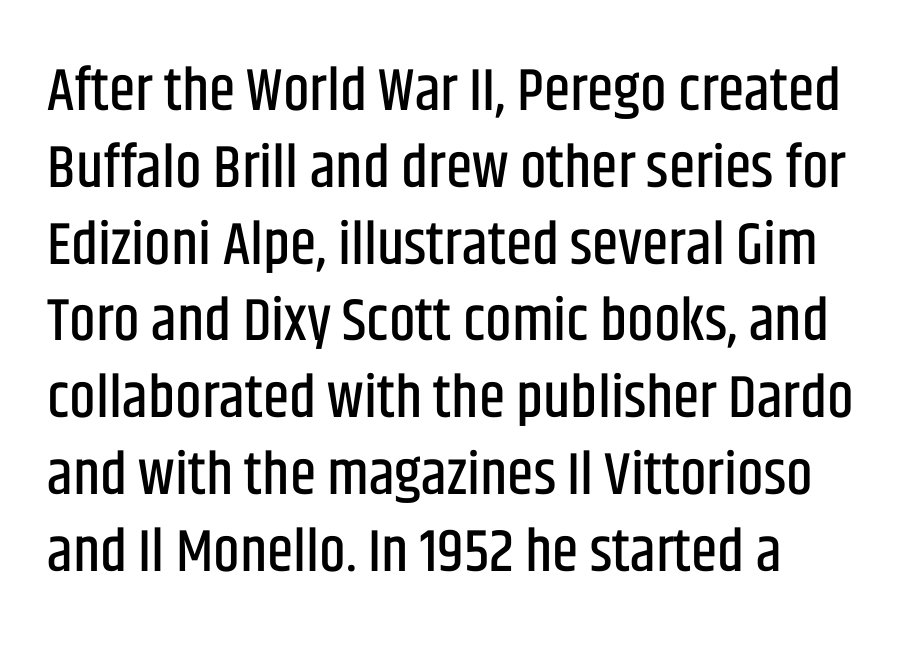
The image shows 60 px condensed sans-serif type, upright; set left-aligned, normal line spacing (1.28x), normal letter spacing, not underlined; low stroke contrast and a large x-height.
